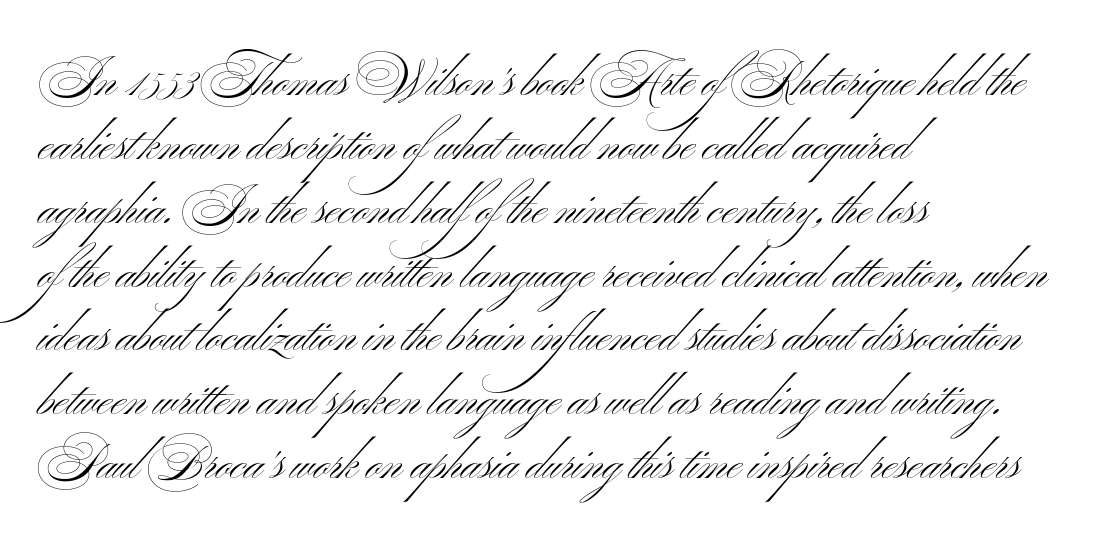
Q: Is the text bold? A: No.
Q: Is the text italic (slanted)? A: Yes.
Q: Is the typeface a serif or a sans-serif typeface? A: Sans-serif.
Q: Is the text underlined? A: No.
Q: How is the paragraph aligned? A: Left-aligned.
Q: Is the spacing between letters normal or unusually wide? A: Normal.
Q: Is the spacing between lines tight, normal or loose? A: Normal.
Q: Width (condensed, normal, or wide)? A: Wide.
Q: Stroke contrast? A: Medium.
Q: x-height? A: Small.
Q: Monospaced? A: No.
